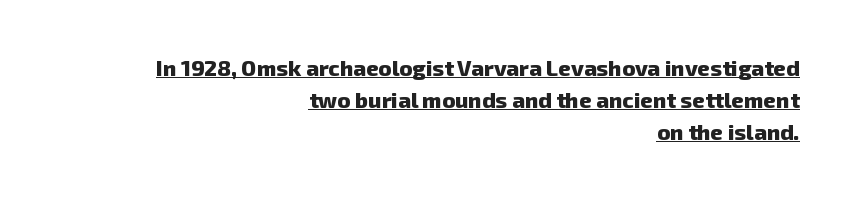
Nobody touched the tracking dial on this one. Line spacing here is normal. Bold? Absolutely — the strokes are thick and heavy. If you drew a ruler down the right edge, every line would touch it. Quick note: underline on.
